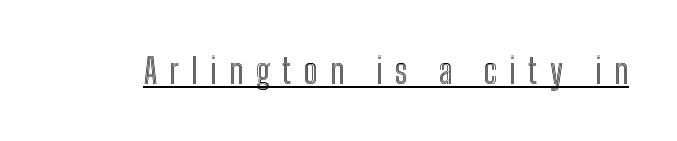
{"italic": "no", "width": "condensed", "x_height": "medium", "monospaced": "no", "underline": "yes", "letter_spacing": "wide", "letter_spacing_em": 0.35, "glyph_px": 35}
